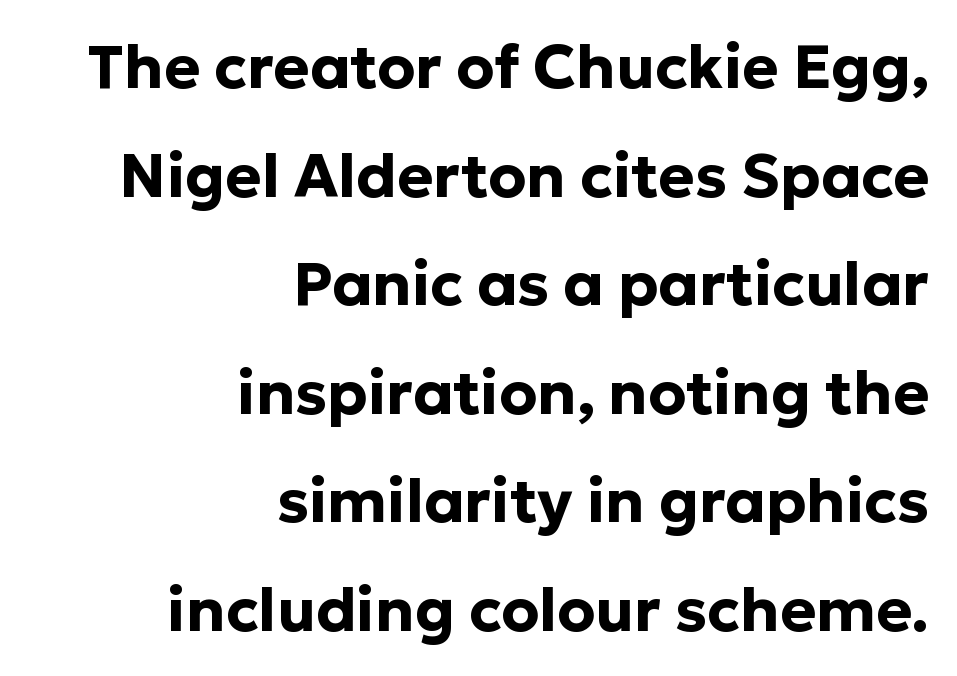
{"serif": "no", "italic": "no", "bold": "yes", "weight": "bold", "width": "normal", "stroke_contrast": "low", "x_height": "medium", "monospaced": "no", "underline": "no", "align": "right", "line_spacing_ratio": 1.78, "letter_spacing": "normal", "letter_spacing_em": 0.0, "glyph_px": 61}
